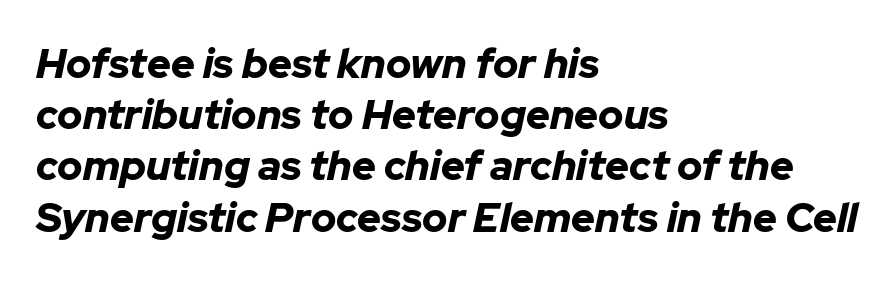
{"italic": "yes", "lean": "right", "slant_degrees": 12, "bold": "yes", "weight": "bold", "width": "normal", "stroke_contrast": "low", "x_height": "medium", "monospaced": "no", "underline": "no", "align": "left", "line_spacing": "normal", "line_spacing_ratio": 1.25, "letter_spacing": "normal", "letter_spacing_em": 0.0, "glyph_px": 41}
